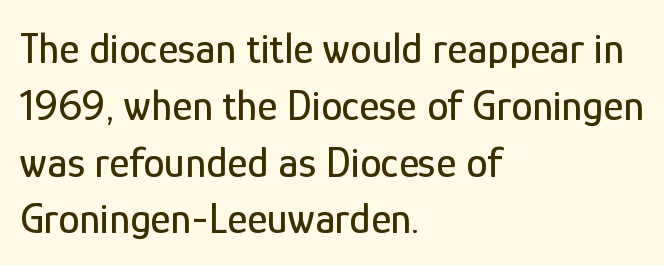
Look at the tracking — it's just the regular setting, nothing added. The font's upright variant was chosen for this text. Character widths vary here, with narrow letters taking less room than wide ones. The passage shown is not underscored anywhere. The rendering shows plain stroke endings on the letterforms — a sans-serif design.
